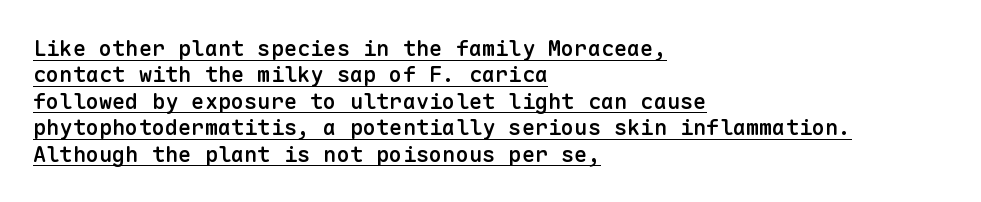
{"italic": "no", "bold": "semi", "underline": "yes", "align": "left", "line_spacing_ratio": 1.2, "letter_spacing": "normal", "letter_spacing_em": 0.0, "glyph_px": 22}
